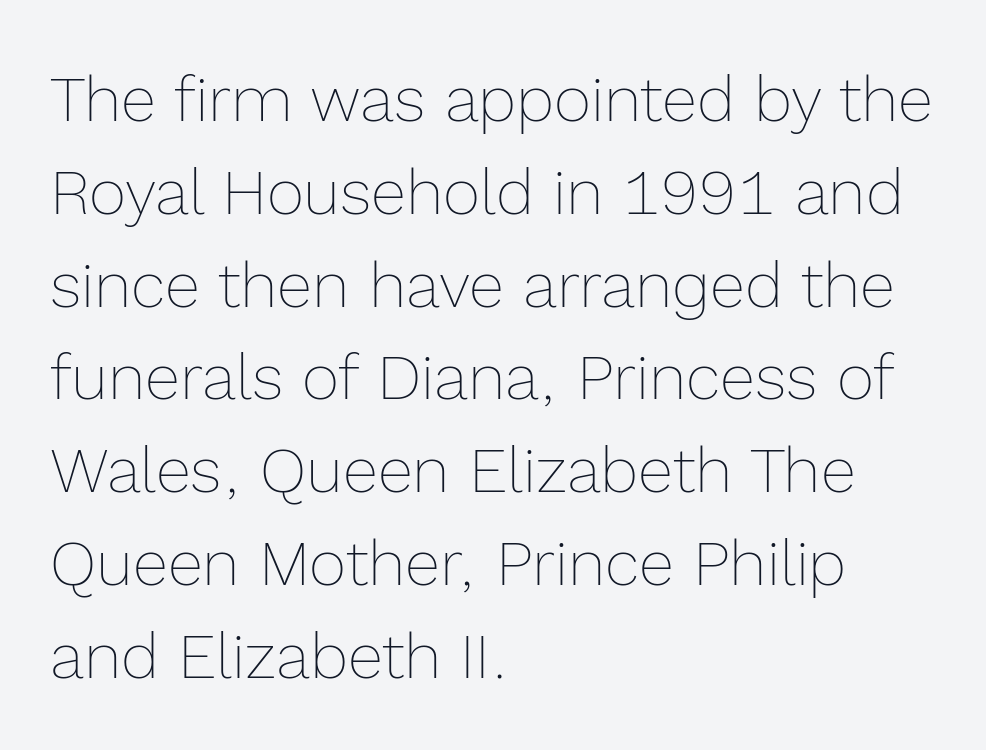
{"italic": "no", "bold": "no", "weight": "thin", "width": "normal", "x_height": "medium", "monospaced": "no", "underline": "no", "align": "left", "line_spacing": "normal", "line_spacing_ratio": 1.45, "letter_spacing": "normal", "letter_spacing_em": 0.0, "glyph_px": 64}
